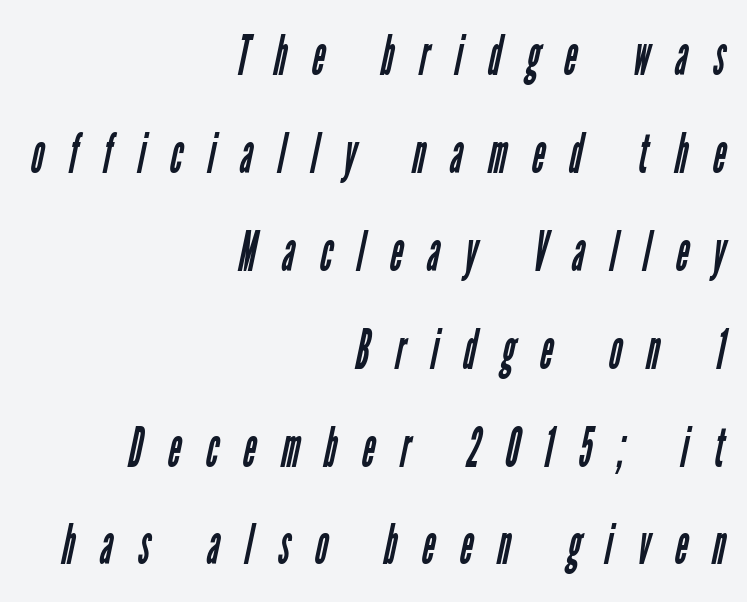
Does the copy run flush right? Yes — the right margin is perfectly even. Has an underline been added? It has not. Short note: letters widely spaced. The typesetting does not lean heavy: it is not bold. Note the varied advance widths — an 'i' is clearly narrower than an 'm'. This sample uses a sans-serif face.
